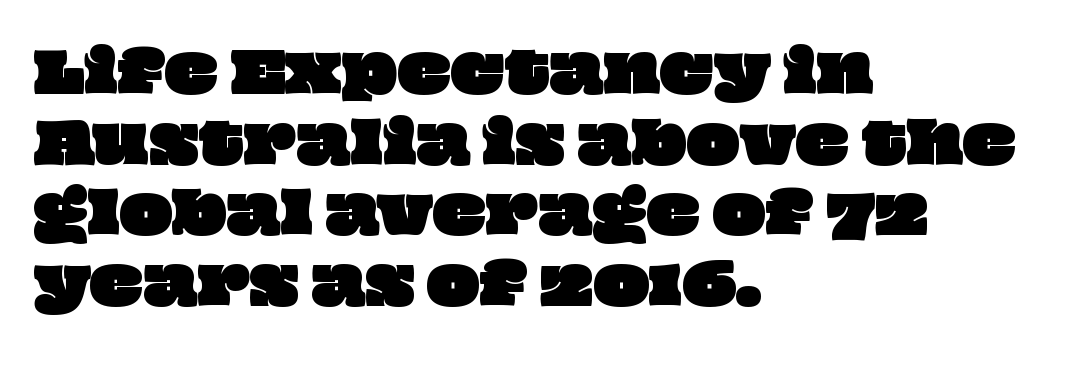
Q: Is the text underlined? A: No.
Q: How is the paragraph aligned? A: Left-aligned.
Q: Is the spacing between letters normal or unusually wide? A: Normal.
Q: Is the spacing between lines tight, normal or loose? A: Normal.
Q: Width (condensed, normal, or wide)? A: Wide.
Q: Stroke contrast? A: Low.
Q: x-height? A: Large.
Q: Monospaced? A: No.
